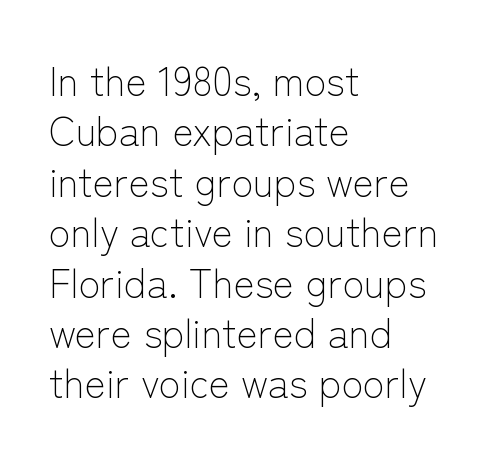
Q: Is the text bold? A: No.
Q: Is the text italic (slanted)? A: No, it is upright.
Q: Is the typeface a serif or a sans-serif typeface? A: Sans-serif.
Q: Is the text underlined? A: No.
Q: How is the paragraph aligned? A: Left-aligned.
Q: Is the spacing between letters normal or unusually wide? A: Normal.
Q: Is the spacing between lines tight, normal or loose? A: Normal.
Q: Width (condensed, normal, or wide)? A: Normal.
Q: Stroke contrast? A: Low.
Q: x-height? A: Medium.
Q: Monospaced? A: No.
